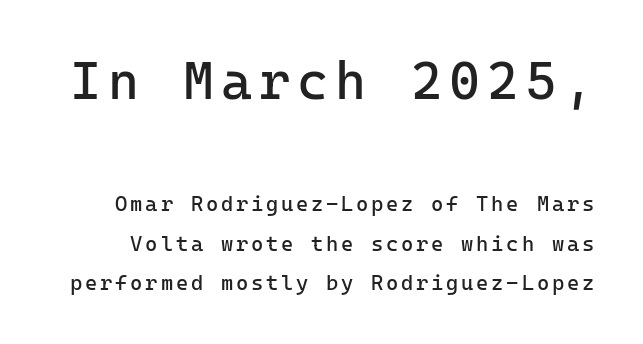
The image shows 53 px regular-weight sans-serif type, upright, monospaced; set line spacing 1.88x, not underlined; the first (top) block is 2.52x larger; low stroke contrast and a medium x-height.
